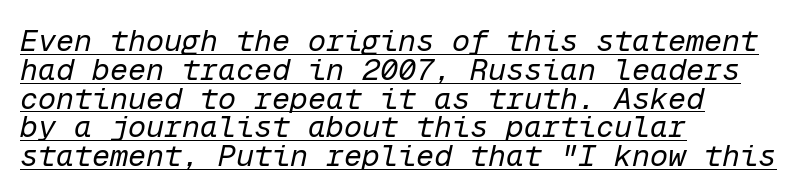
Q: Is the text bold? A: No.
Q: Is the text italic (slanted)? A: Yes, it leans right by about 12 degrees.
Q: Is the text underlined? A: Yes.
Q: How is the paragraph aligned? A: Left-aligned.
Q: Is the spacing between letters normal or unusually wide? A: Normal.
Q: Is the spacing between lines tight, normal or loose? A: Tight.
Q: Width (condensed, normal, or wide)? A: Normal.
Q: Stroke contrast? A: Low.
Q: x-height? A: Medium.
Q: Monospaced? A: Yes.
